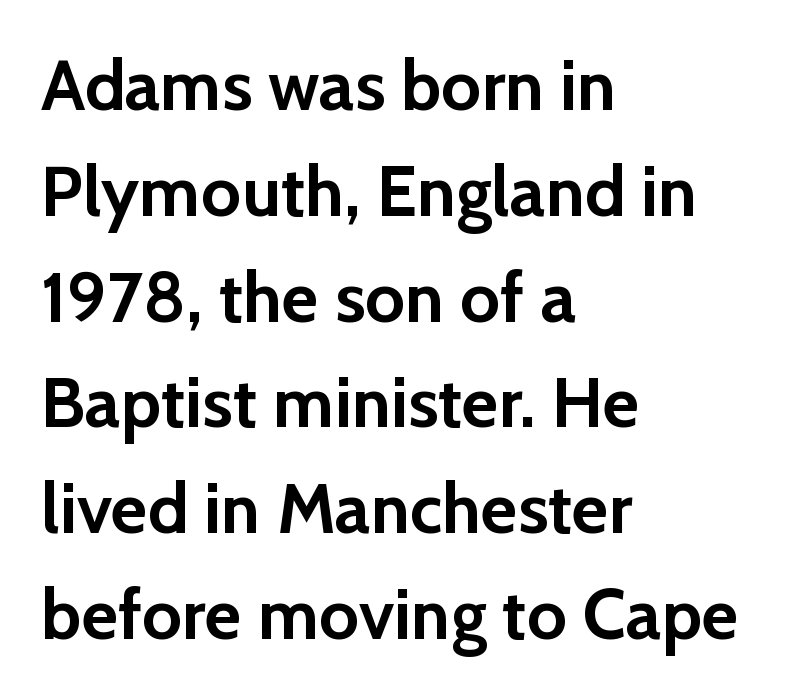
The image shows 71 px semibold sans-serif type, upright; set left-aligned, normal line spacing (1.49x), normal letter spacing, not underlined; low stroke contrast and a medium x-height.
